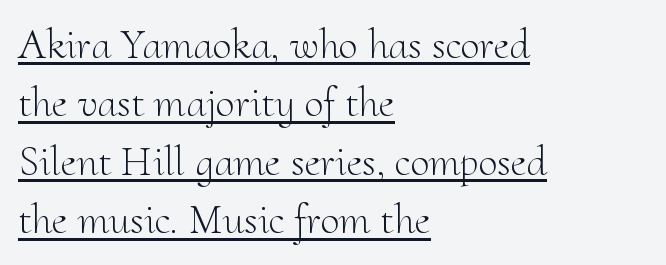
Italic? Not at all — the glyphs are vertical. These characters rest on top of a visible drawn line. The passage shown stacks its lines at a standard gap. The letters sit at their default tracking, neither squeezed nor spread.
